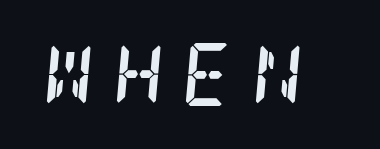
Loose tracking; the words dissolve into strings of separated letters. Underline: absent. To sum up the face: it has serifs. The axis of the letterforms is tilted away from vertical. Stroke thickness is high; the sample reads as a true bold.
